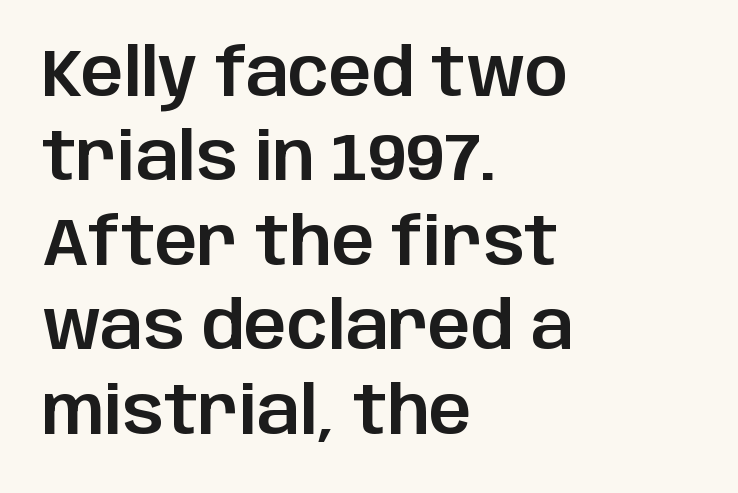
The rows are spaced the way most documents space them. This rendering uses left alignment, leaving the right contour irregular. Varying glyph widths throughout — classic text-font behaviour. Does the type have serifs? No, each stem ends abruptly. Type without underlining.
